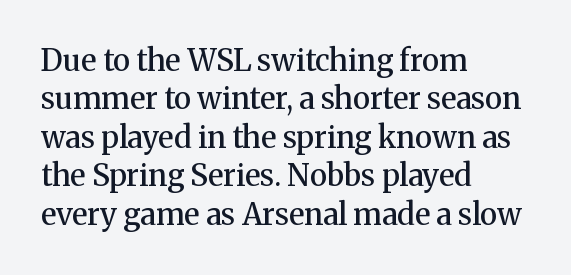
The space beneath each line is pristine and unruled. A student would call this left alignment; a typographer would say flush left, rag right. A typesetter would call this proportional, since set widths differ per character. Horizontal bands of white between lines are of average thickness. The letters are semibold — heavier than regular but short of a full bold. When letters stand straight like this, we call the style roman or upright.
